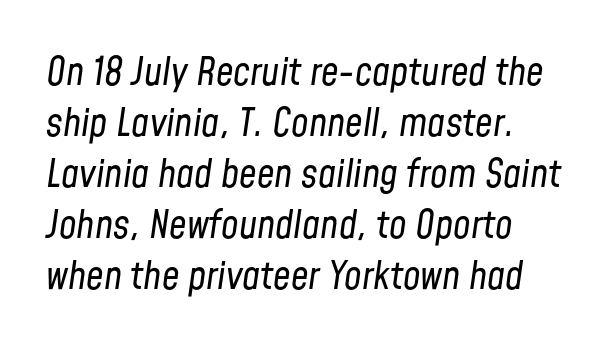
Q: Is the text bold? A: No.
Q: Is the text italic (slanted)? A: Yes, it leans right by about 8 degrees.
Q: Is the text underlined? A: No.
Q: How is the paragraph aligned? A: Left-aligned.
Q: Is the spacing between letters normal or unusually wide? A: Normal.
Q: Is the spacing between lines tight, normal or loose? A: Normal.
Q: Width (condensed, normal, or wide)? A: Condensed.
Q: Stroke contrast? A: Low.
Q: x-height? A: Medium.
Q: Monospaced? A: No.
